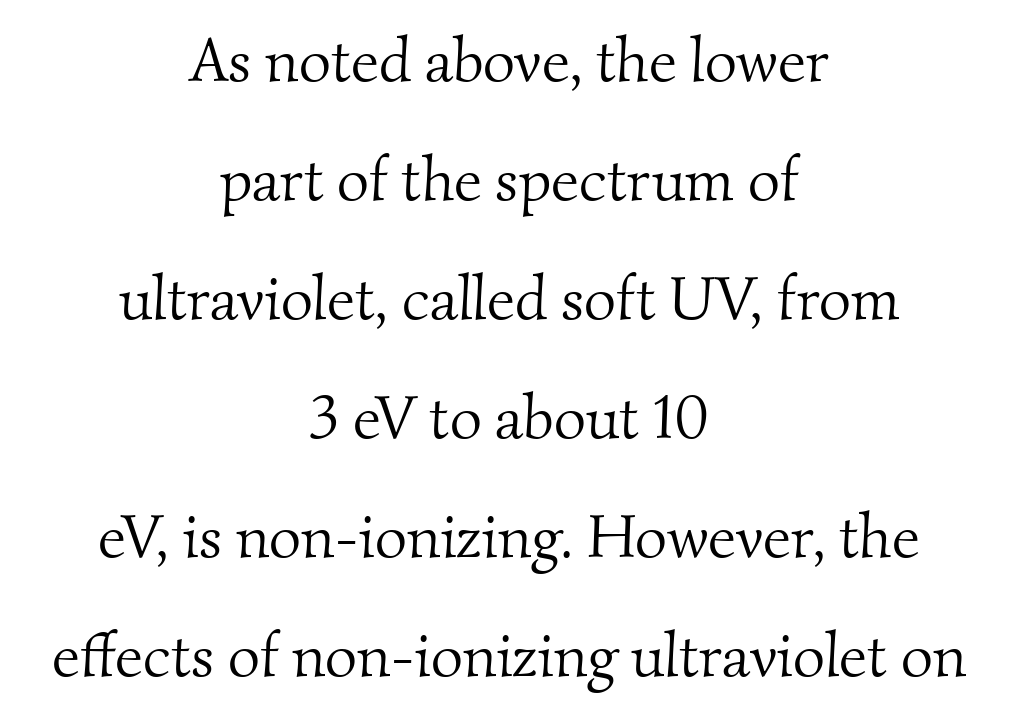
Q: Is the text bold? A: No.
Q: Is the typeface a serif or a sans-serif typeface? A: Serif.
Q: Is the text underlined? A: No.
Q: How is the paragraph aligned? A: Centered.
Q: Is the spacing between letters normal or unusually wide? A: Normal.
Q: Is the spacing between lines tight, normal or loose? A: Loose.
Q: Width (condensed, normal, or wide)? A: Normal.
Q: Stroke contrast? A: Medium.
Q: x-height? A: Small.
Q: Monospaced? A: No.
